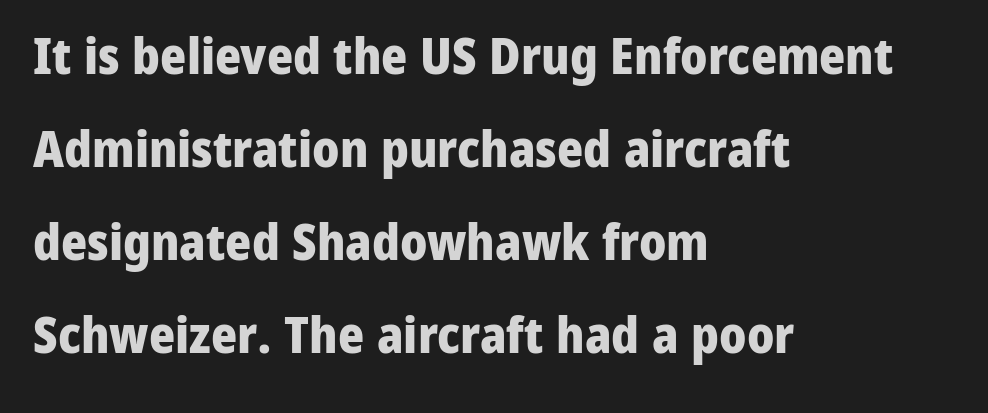
Q: Is the text bold? A: Yes.
Q: Is the text italic (slanted)? A: No, it is upright.
Q: Is the typeface a serif or a sans-serif typeface? A: Sans-serif.
Q: Is the text underlined? A: No.
Q: How is the paragraph aligned? A: Left-aligned.
Q: Is the spacing between letters normal or unusually wide? A: Normal.
Q: Width (condensed, normal, or wide)? A: Normal.
Q: Stroke contrast? A: Low.
Q: x-height? A: Medium.
Q: Monospaced? A: No.
